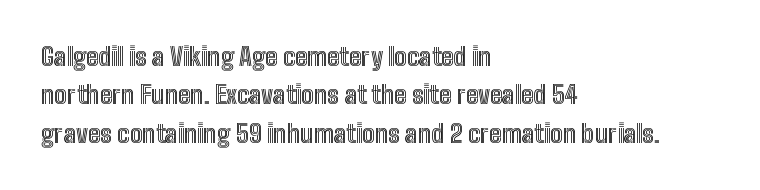
These lines stack with their left ends in a neat column. This is the regular roman posture of the typeface. Leading matches the norm, producing a regular column. No extra tracking has been applied to these lines. Type without underlining.
